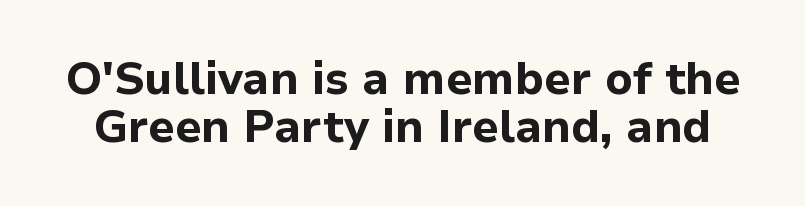
What stands out about the letter spacing? Nothing — it is the standard amount. The letters stand upright; this is a roman face. The rendering uses natural spacing where letterforms have individual widths. How heavy is the stroke? Heavy — this is a bold.
